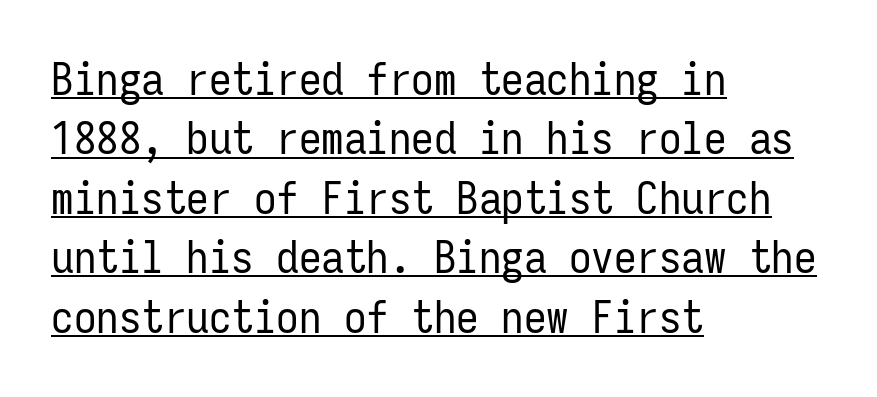
Q: Is the text bold? A: No.
Q: Is the text italic (slanted)? A: No, it is upright.
Q: Is the typeface a serif or a sans-serif typeface? A: Sans-serif.
Q: Is the text underlined? A: Yes.
Q: How is the paragraph aligned? A: Left-aligned.
Q: Is the spacing between letters normal or unusually wide? A: Normal.
Q: Is the spacing between lines tight, normal or loose? A: Normal.
Q: Width (condensed, normal, or wide)? A: Condensed.
Q: Stroke contrast? A: Low.
Q: x-height? A: Medium.
Q: Monospaced? A: Yes.
